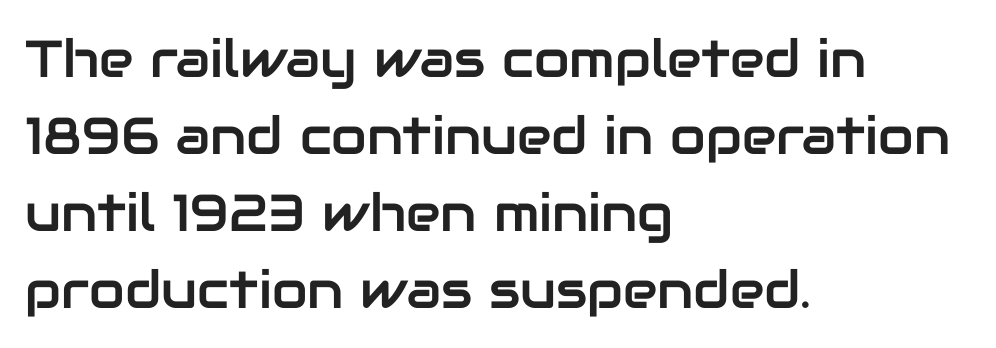
Q: Is the text italic (slanted)? A: No, it is upright.
Q: Is the typeface a serif or a sans-serif typeface? A: Sans-serif.
Q: Is the text underlined? A: No.
Q: How is the paragraph aligned? A: Left-aligned.
Q: Is the spacing between letters normal or unusually wide? A: Normal.
Q: Is the spacing between lines tight, normal or loose? A: Normal.
Q: Width (condensed, normal, or wide)? A: Normal.
Q: Stroke contrast? A: Low.
Q: x-height? A: Medium.
Q: Monospaced? A: No.
